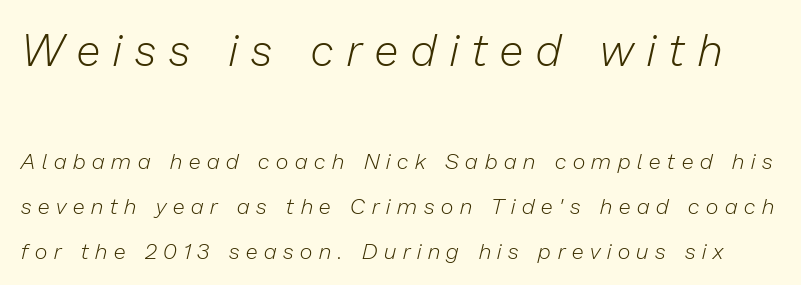
Q: Is the text bold? A: No.
Q: Is the text italic (slanted)? A: Yes, it leans right by about 13 degrees.
Q: Is the text underlined? A: No.
Q: Is the spacing between letters normal or unusually wide? A: Unusually wide.
Q: Is the spacing between lines tight, normal or loose? A: Loose.
Q: Which block of text is set in a larger size, the first (top) or the second (bottom)? A: The first (top) one.
Q: Width (condensed, normal, or wide)? A: Normal.
Q: Stroke contrast? A: Low.
Q: x-height? A: Medium.
Q: Monospaced? A: No.
